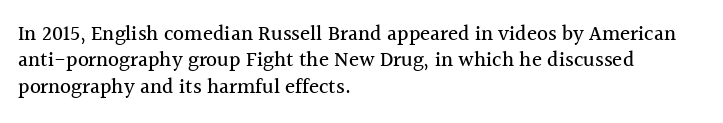
Is there much room between lines? A standard amount, neither cramped nor airy. The line texture is even and compact thanks to regular tracking. In terms of posture, this sample is upright. The paragraph has a hard left edge and a soft right edge. The strip under each line holds only bare page.
